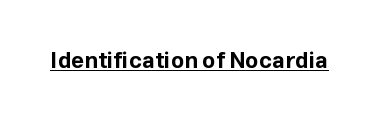
{"italic": "no", "bold": "yes", "underline": "yes", "letter_spacing": "normal", "letter_spacing_em": 0.0, "glyph_px": 23}
